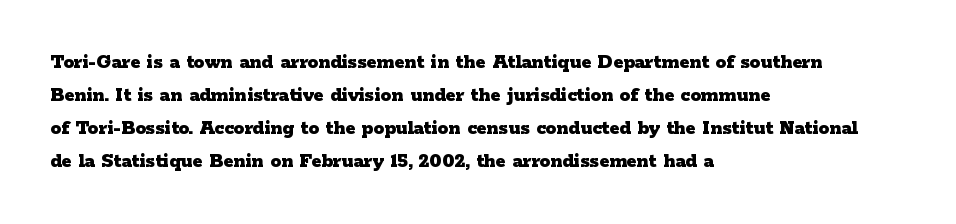
The sample has been set heavy, in full bold. Any mark beneath the type? The region is blank. The ragged edge is on the right, which tells us the setting is flush left. This sample uses plain, unmodified letter spacing. Posture: vertical. Does the leading feel generous? No, just average.
